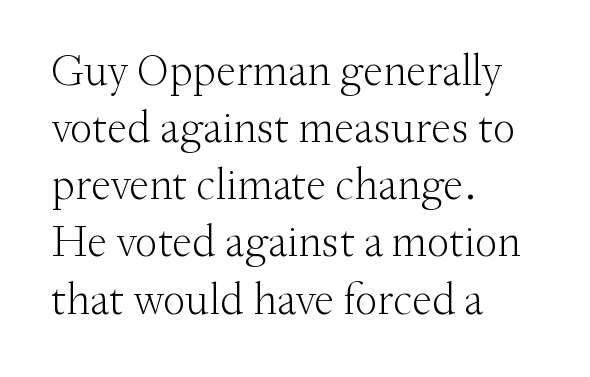
{"serif": "yes", "italic": "no", "bold": "no", "weight": "light", "width": "normal", "stroke_contrast": "medium", "x_height": "small", "monospaced": "no", "underline": "no", "align": "left", "line_spacing": "normal", "line_spacing_ratio": 1.27, "letter_spacing": "normal", "letter_spacing_em": 0.0, "glyph_px": 45}
